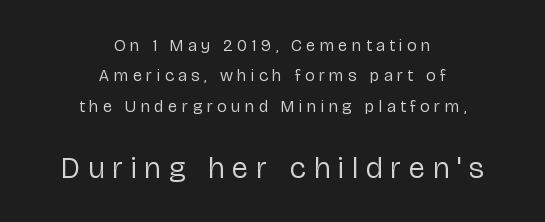
The image shows 30 px regular-weight sans-serif type, upright; set centered, line spacing 1.78x, unusually wide letter spacing (+0.27 em), not underlined; the second (bottom) block is 1.76x larger; low stroke contrast and a medium x-height.
